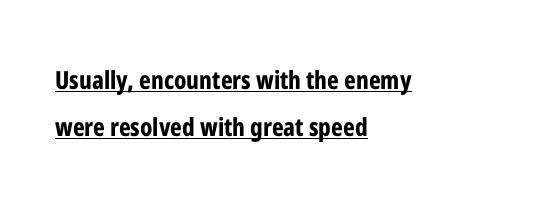
{"italic": "no", "bold": "yes", "underline": "yes", "align": "left", "line_spacing_ratio": 1.89, "letter_spacing": "normal", "letter_spacing_em": 0.0, "glyph_px": 25}
